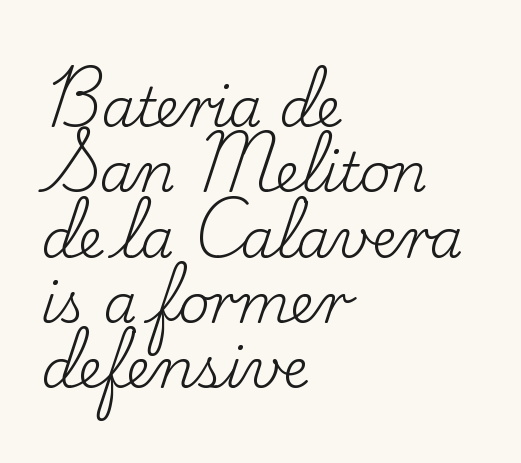
Q: Is the text bold? A: No.
Q: Is the text italic (slanted)? A: Yes.
Q: Is the typeface a serif or a sans-serif typeface? A: Serif.
Q: Is the text underlined? A: No.
Q: How is the paragraph aligned? A: Left-aligned.
Q: Is the spacing between letters normal or unusually wide? A: Normal.
Q: Width (condensed, normal, or wide)? A: Normal.
Q: Stroke contrast? A: Low.
Q: x-height? A: Small.
Q: Monospaced? A: No.
